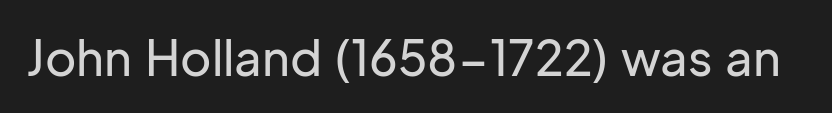
Q: Is the text italic (slanted)? A: No, it is upright.
Q: Is the typeface a serif or a sans-serif typeface? A: Sans-serif.
Q: Is the text underlined? A: No.
Q: Is the spacing between letters normal or unusually wide? A: Normal.
Q: Width (condensed, normal, or wide)? A: Normal.
Q: Stroke contrast? A: Low.
Q: x-height? A: Medium.
Q: Monospaced? A: No.
